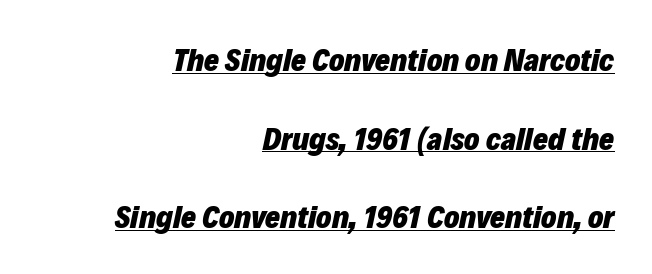
The image shows 32 px heavy type, italic (leaning right); set right-aligned, loose line spacing (2.46x), normal letter spacing, underlined; low stroke contrast and a medium x-height.
